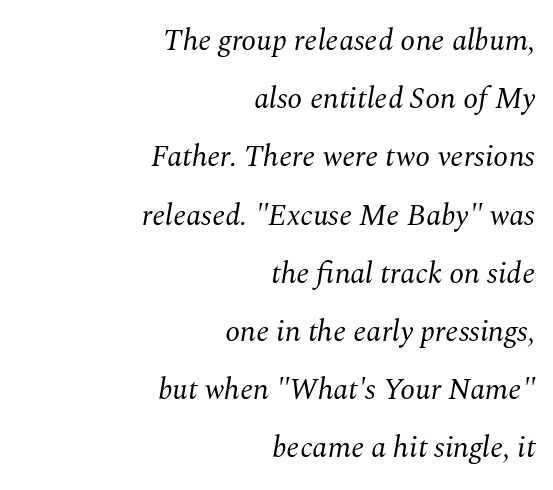
{"serif": "yes", "italic": "yes", "lean": "right", "slant_degrees": 10, "bold": "no", "weight": "regular", "width": "normal", "stroke_contrast": "medium", "x_height": "medium", "monospaced": "no", "underline": "no", "align": "right", "line_spacing": "loose", "line_spacing_ratio": 1.94, "letter_spacing": "normal", "letter_spacing_em": 0.0, "glyph_px": 30}
